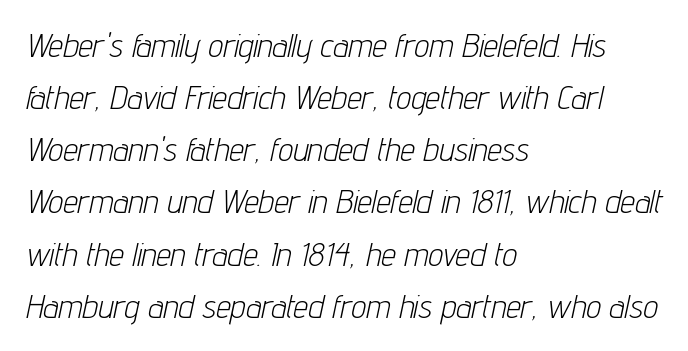
Q: Is the text bold? A: No.
Q: Is the text italic (slanted)? A: Yes, it leans right by about 12 degrees.
Q: Is the text underlined? A: No.
Q: How is the paragraph aligned? A: Left-aligned.
Q: Is the spacing between letters normal or unusually wide? A: Normal.
Q: Is the spacing between lines tight, normal or loose? A: Normal.
Q: Width (condensed, normal, or wide)? A: Condensed.
Q: Stroke contrast? A: Low.
Q: x-height? A: Medium.
Q: Monospaced? A: No.
